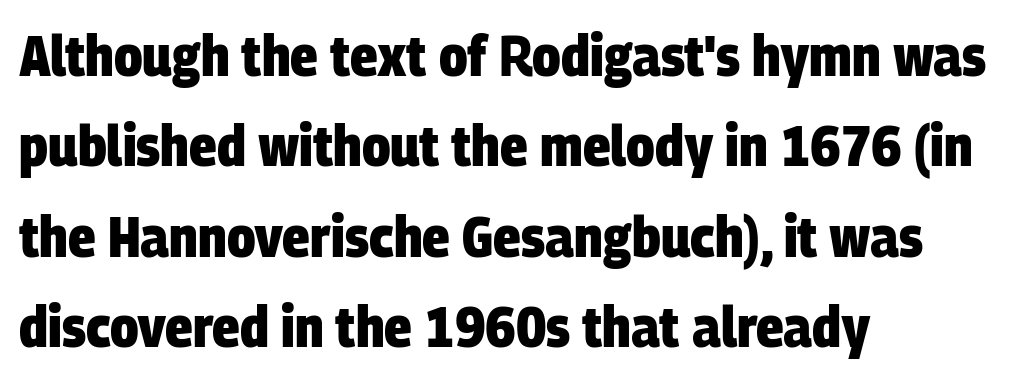
The rendering uses a bold face; every stroke is thick and dark. The strip under each line holds only bare page. The rendering shows plain stroke endings on the letterforms — a sans-serif design. Note the varied advance widths — an 'i' is clearly narrower than an 'm'. The letterforms sit shoulder to shoulder at normal distance. Leftover space on each line is placed entirely after the last word.
